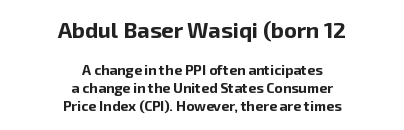
{"italic": "no", "bold": "yes", "underline": "no", "align": "center", "line_spacing": "normal", "line_spacing_ratio": 1.26, "letter_spacing": "normal", "letter_spacing_em": 0.0, "larger_block": "first", "size_ratio": 1.57, "glyph_px": 22}
